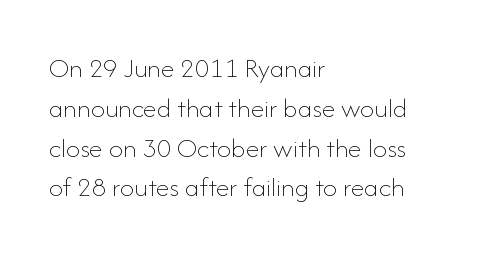
This block has exactly the height ordinary leading produces. The area under the type is left untouched. Characters remain perfectly vertical along every line. Varying glyph widths throughout — classic text-font behaviour. Bold? No — there's no thickening of the strokes. Left-aligned paragraph, ragged on the right.
